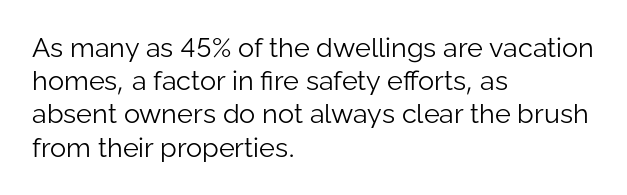
The zone under the glyphs is completely vacant. The passage is arranged the way most books set body copy — flush left. The type sits square on the baseline with zero lean. Weight: in the light-to-regular range. In terms of letterspacing, this is plain default setting.
